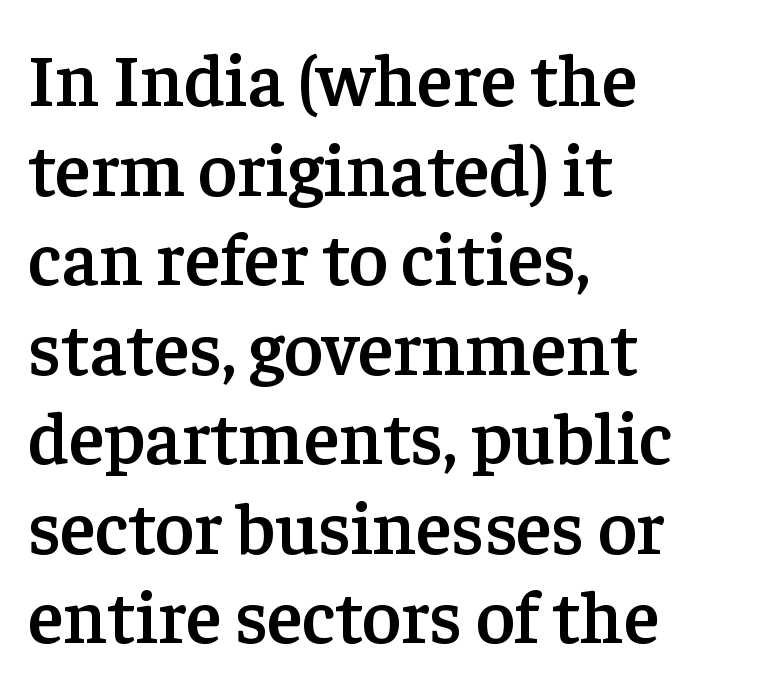
The image shows 74 px semibold serif type, upright; set left-aligned, line spacing 1.21x, normal letter spacing, not underlined; low stroke contrast and a medium x-height.
